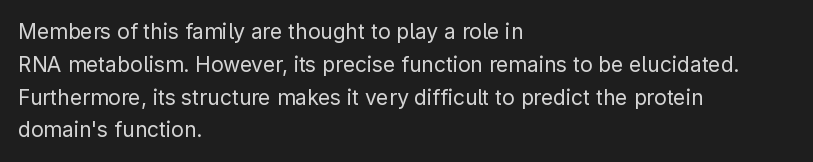
Upright lettering throughout. The rows are spaced the way most documents space them. These lines stack with their left ends in a neat column. The space beneath each line is pristine and unruled. This sample uses plain, unmodified letter spacing. Stem width sits at or under what a default text font uses.
